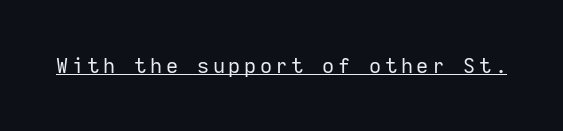
{"italic": "no", "bold": "no", "underline": "yes", "glyph_px": 21}
